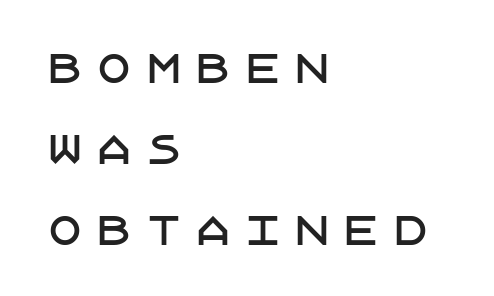
{"serif": "no", "italic": "no", "width": "normal", "stroke_contrast": "low", "x_height": "large", "underline": "no", "align": "left", "line_spacing": "loose", "line_spacing_ratio": 2.13, "letter_spacing": "wide", "letter_spacing_em": 0.3, "glyph_px": 38}
